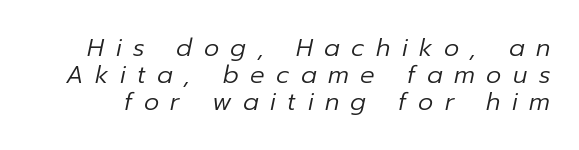
The image shows 24 px text type, italic (leaning right); set tight line spacing (1.12x), unusually wide letter spacing (+0.48 em), not underlined.
